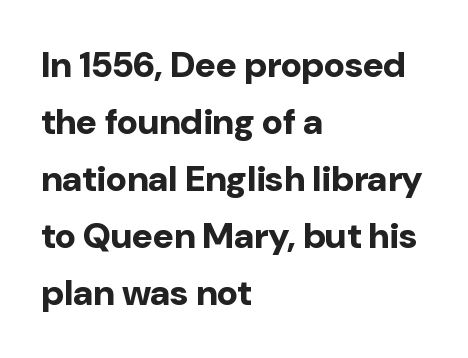
It's the straight-up-and-down kind of type. The strip under each line holds only bare page. The text was rendered using a sans face with plain stroke endings. The line texture is even and compact thanks to regular tracking. Stroke thickness is high; the sample reads as a true bold.
